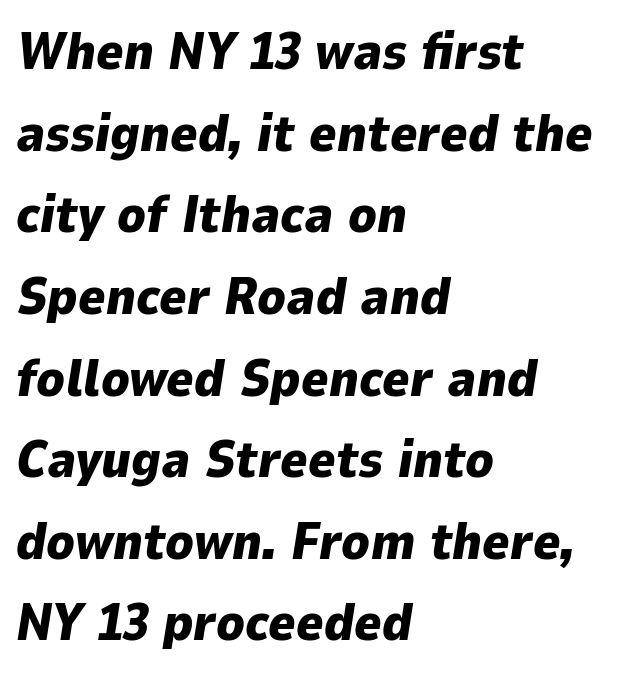
Q: Is the text bold? A: Yes.
Q: Is the text italic (slanted)? A: Yes, it leans right by about 9 degrees.
Q: Is the text underlined? A: No.
Q: How is the paragraph aligned? A: Left-aligned.
Q: Is the spacing between letters normal or unusually wide? A: Normal.
Q: Is the spacing between lines tight, normal or loose? A: Normal.
Q: Width (condensed, normal, or wide)? A: Normal.
Q: Stroke contrast? A: Low.
Q: x-height? A: Medium.
Q: Monospaced? A: No.
